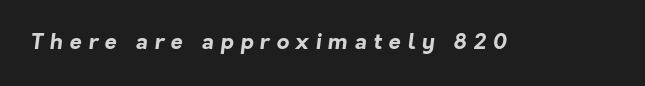
The foot of each line stays bare and open. Here the glyphs are tracked loosely, breaking word shapes into spaced letters. Typesetter's note: full bold, strokes at maximum text heaviness.
